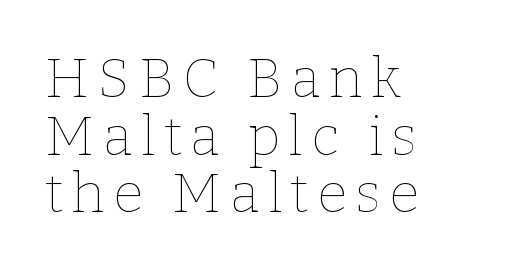
Note the varied advance widths — an 'i' is clearly narrower than an 'm'. No chunkiness to these letters — they're not bold. Line starts are locked; line ends wander. Bare-footed words on every line. Style check: upright.
